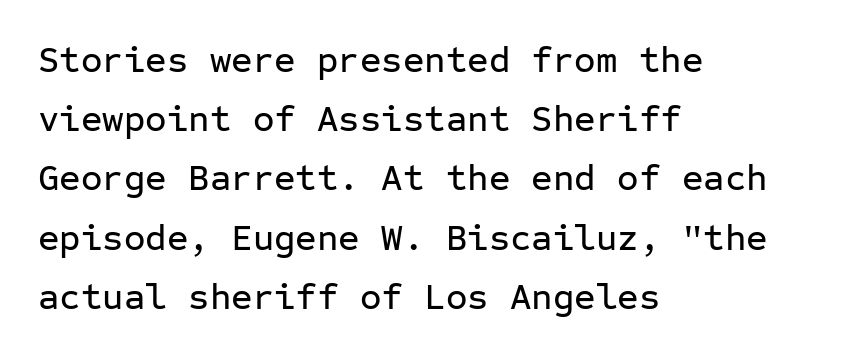
The image shows 37 px sans-serif type, upright, monospaced; set left-aligned, normal line spacing (1.6x), normal letter spacing, not underlined; low stroke contrast and a medium x-height.
